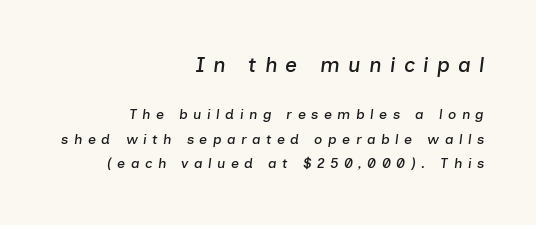
Q: Is the text italic (slanted)? A: Yes, it leans right by about 7 degrees.
Q: Is the text underlined? A: No.
Q: How is the paragraph aligned? A: Right-aligned.
Q: Is the spacing between letters normal or unusually wide? A: Unusually wide.
Q: Which block of text is set in a larger size, the first (top) or the second (bottom)? A: The first (top) one.
